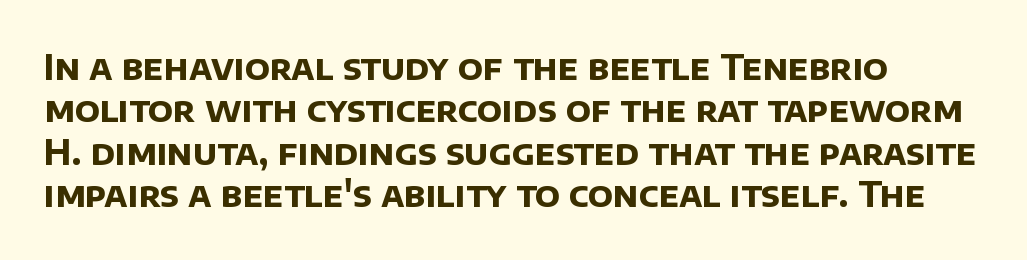
Reading down the column, the eye jumps a familiar distance to each next line. Tracking here is standard; glyphs follow each other at the usual distance. Just letters on the line, the space beneath them empty. Notice how thick the strokes are: this is what a full bold looks like. A classic flush-left, rag-right setting is used for this passage. This rendering employs a face without finishing strokes, i.e., a sans-serif.
